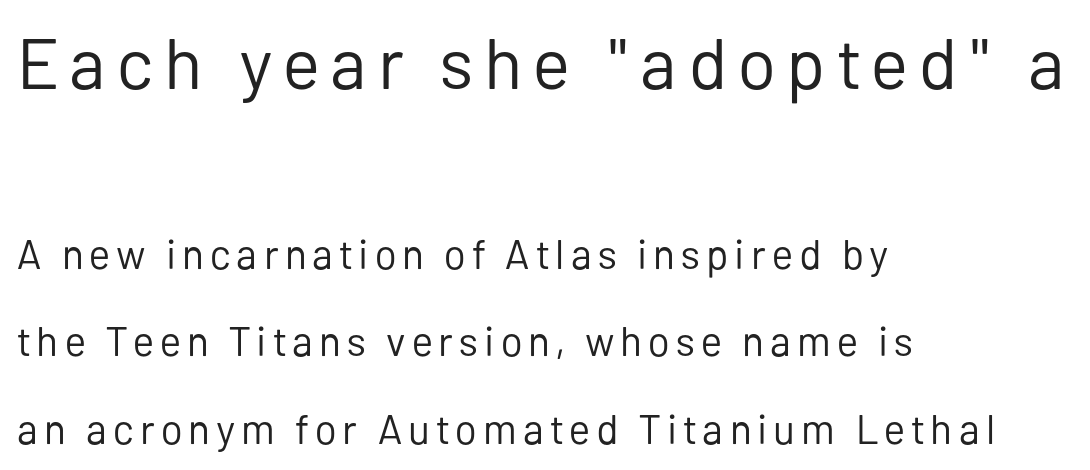
The image shows 72 px regular-weight sans-serif type, upright; set left-aligned, loose line spacing (2.13x), not underlined; the first (top) block is 1.76x larger; low stroke contrast and a medium x-height.
